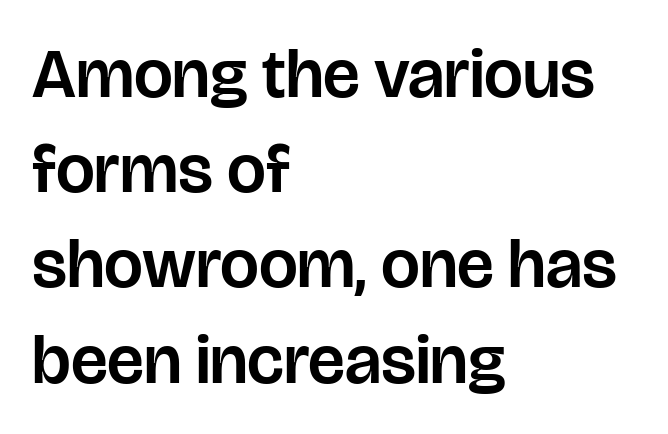
The image shows 69 px sans-serif type, upright; set left-aligned, normal line spacing (1.38x), normal letter spacing, not underlined; low stroke contrast and a large x-height.
